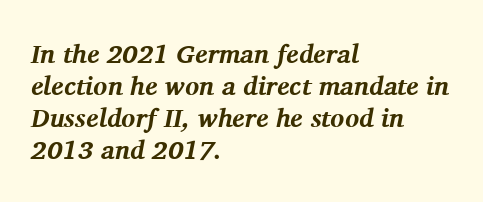
Q: Is the text bold? A: Yes.
Q: Is the text italic (slanted)? A: Yes, it leans right by about 11 degrees.
Q: Is the text underlined? A: No.
Q: How is the paragraph aligned? A: Left-aligned.
Q: Is the spacing between letters normal or unusually wide? A: Normal.
